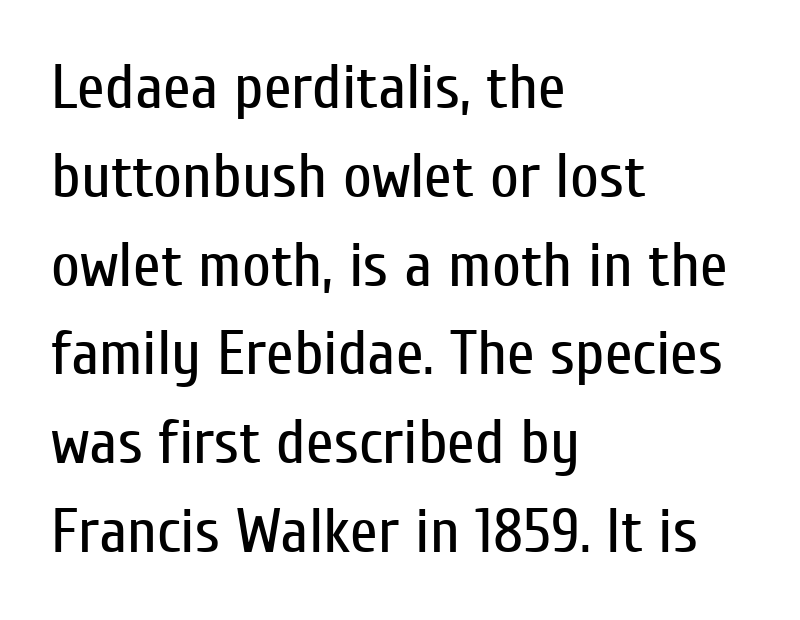
Q: Is the text bold? A: No.
Q: Is the text italic (slanted)? A: No, it is upright.
Q: Is the typeface a serif or a sans-serif typeface? A: Sans-serif.
Q: Is the text underlined? A: No.
Q: How is the paragraph aligned? A: Left-aligned.
Q: Is the spacing between letters normal or unusually wide? A: Normal.
Q: Is the spacing between lines tight, normal or loose? A: Normal.
Q: Width (condensed, normal, or wide)? A: Condensed.
Q: Stroke contrast? A: Low.
Q: x-height? A: Medium.
Q: Monospaced? A: No.
